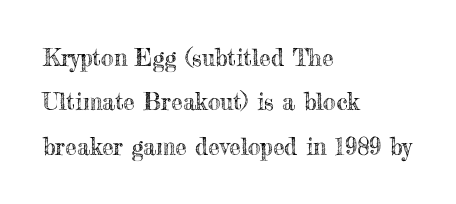
The image shows 23 px text type, upright; set left-aligned, loose line spacing (1.93x), normal letter spacing, not underlined.
